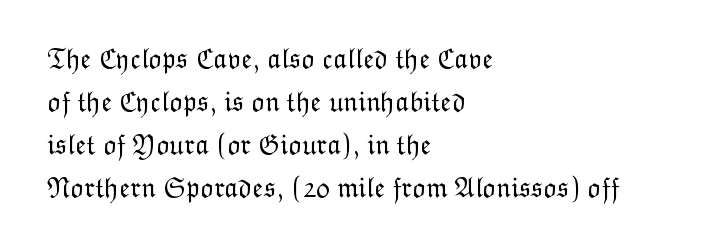
The image shows 28 px light type, upright; set left-aligned, normal line spacing (1.53x), normal letter spacing, not underlined; low stroke contrast and a medium x-height.
